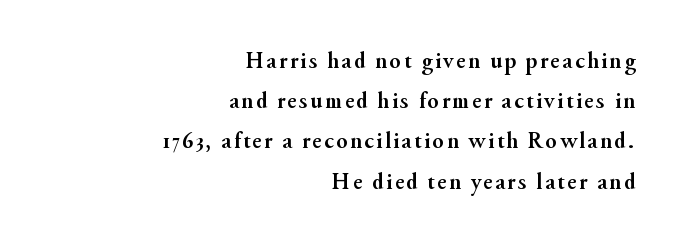
Q: Is the text bold? A: Yes.
Q: Is the text italic (slanted)? A: No, it is upright.
Q: Is the text underlined? A: No.
Q: How is the paragraph aligned? A: Right-aligned.
